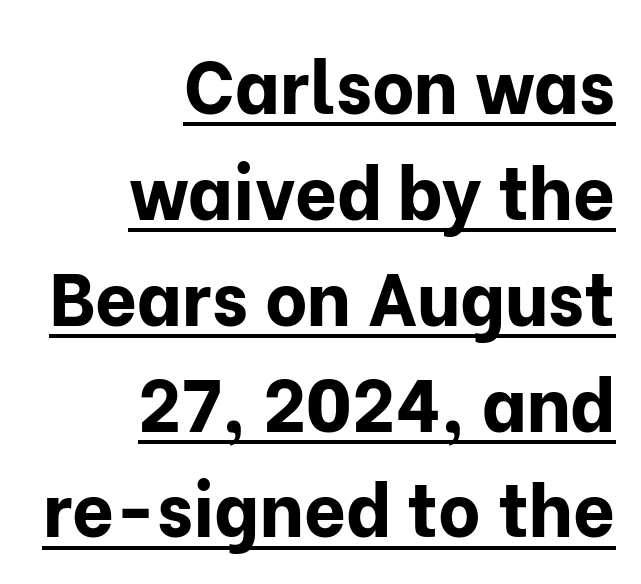
The image shows 73 px bold sans-serif type, upright; set right-aligned, normal line spacing (1.45x), normal letter spacing, underlined; low stroke contrast and a medium x-height.
